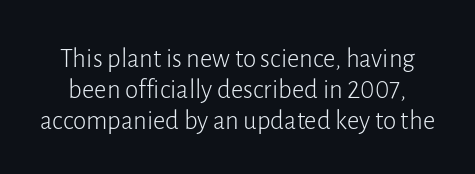
Q: Is the text bold? A: No.
Q: Is the text italic (slanted)? A: No, it is upright.
Q: Is the text underlined? A: No.
Q: Is the spacing between letters normal or unusually wide? A: Normal.
Q: Is the spacing between lines tight, normal or loose? A: Tight.
